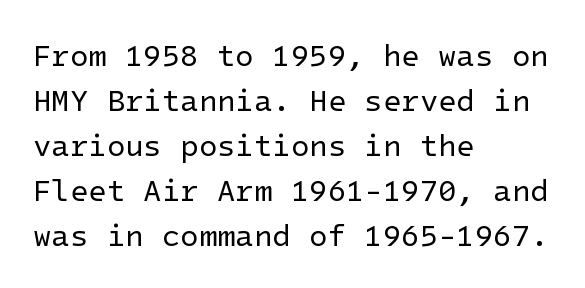
No chunkiness to these letters — they're not bold. The words here are not underlined. Nobody touched the tracking dial on this one. The rendering anchors every line to the left-hand side. Examine the stroke ends and you'll find no serifs. It's the straight-up-and-down kind of type.
